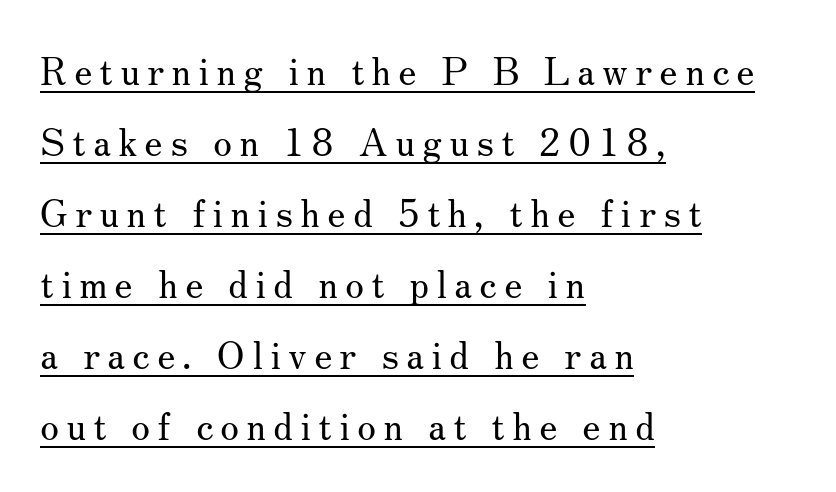
{"serif": "yes", "italic": "no", "bold": "no", "weight": "regular", "width": "normal", "stroke_contrast": "medium", "x_height": "small", "monospaced": "no", "underline": "yes", "align": "left", "line_spacing_ratio": 1.87, "glyph_px": 38}
